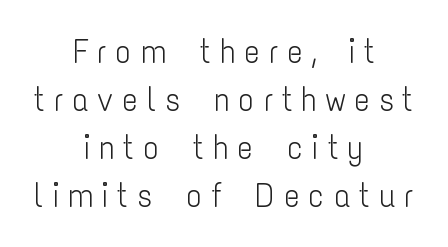
The image shows 34 px light, condensed sans-serif type, upright; set centered, normal line spacing (1.41x), unusually wide letter spacing (+0.24 em), not underlined; low stroke contrast and a medium x-height.
